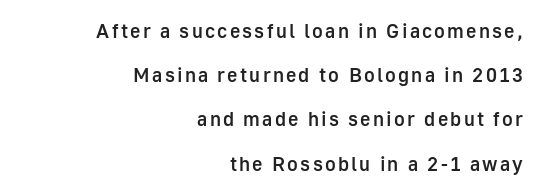
{"italic": "no", "bold": "semi", "underline": "no", "align": "right", "line_spacing": "loose", "line_spacing_ratio": 2.21, "glyph_px": 20}
